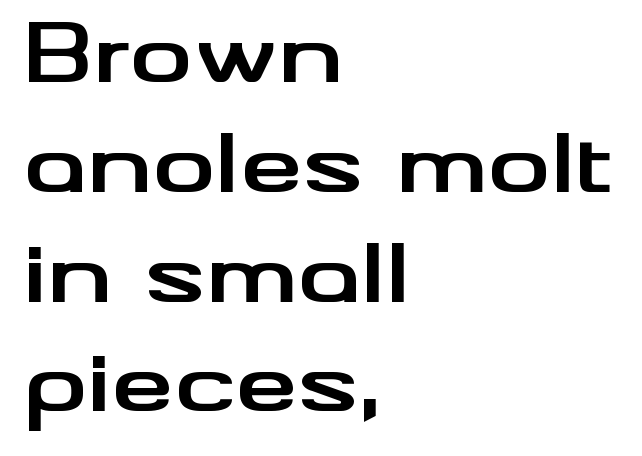
{"serif": "no", "italic": "no", "bold": "yes", "weight": "bold", "width": "wide", "stroke_contrast": "medium", "x_height": "small", "monospaced": "no", "underline": "no", "align": "left", "line_spacing": "normal", "line_spacing_ratio": 1.39, "letter_spacing": "normal", "letter_spacing_em": 0.0, "glyph_px": 79}
